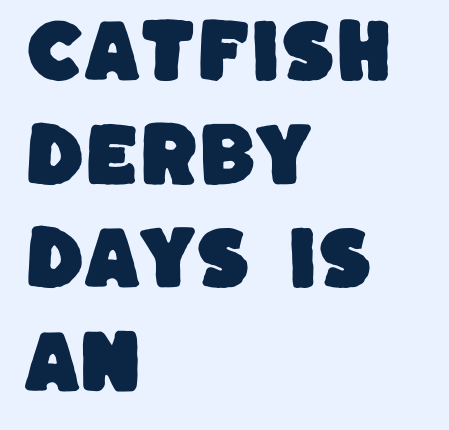
Q: Is the typeface a serif or a sans-serif typeface? A: Sans-serif.
Q: Is the text underlined? A: No.
Q: How is the paragraph aligned? A: Left-aligned.
Q: Is the spacing between letters normal or unusually wide? A: Normal.
Q: Is the spacing between lines tight, normal or loose? A: Normal.
Q: Width (condensed, normal, or wide)? A: Normal.
Q: Stroke contrast? A: Low.
Q: x-height? A: Large.
Q: Monospaced? A: No.
